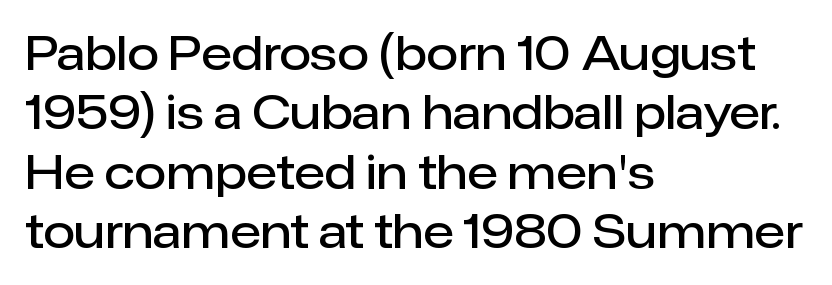
The image shows 46 px semibold sans-serif type, upright; set left-aligned, normal line spacing (1.29x), normal letter spacing, not underlined; low stroke contrast and a medium x-height.
